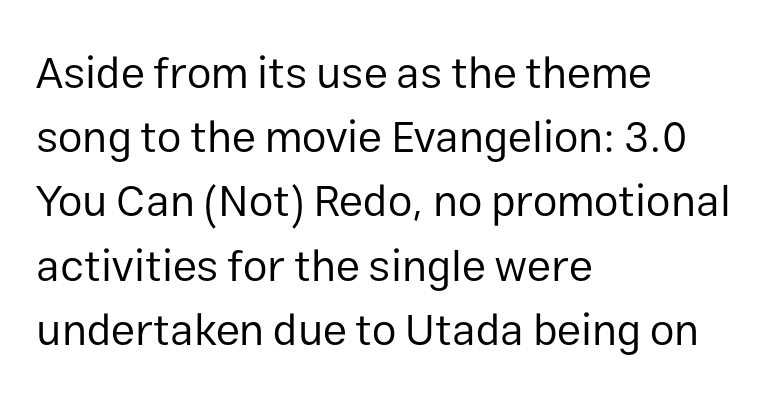
{"serif": "no", "italic": "no", "bold": "no", "weight": "regular", "width": "normal", "stroke_contrast": "low", "x_height": "medium", "monospaced": "no", "underline": "no", "align": "left", "line_spacing": "normal", "line_spacing_ratio": 1.46, "letter_spacing": "normal", "letter_spacing_em": 0.0, "glyph_px": 44}
